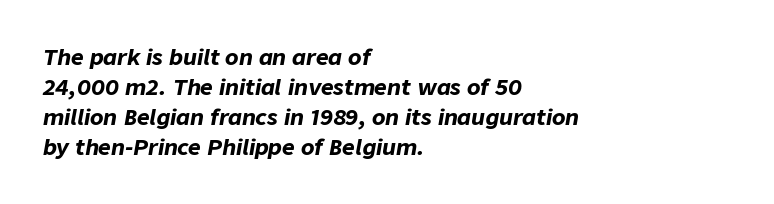
The characters look thick and weighty, a clear bold. The gap between lines stays unmarked. The rag falls on the right side of this text block. Is the letter spacing exaggerated? No — it looks like the ordinary default. This sample keeps an unexceptional amount of space between lines.
